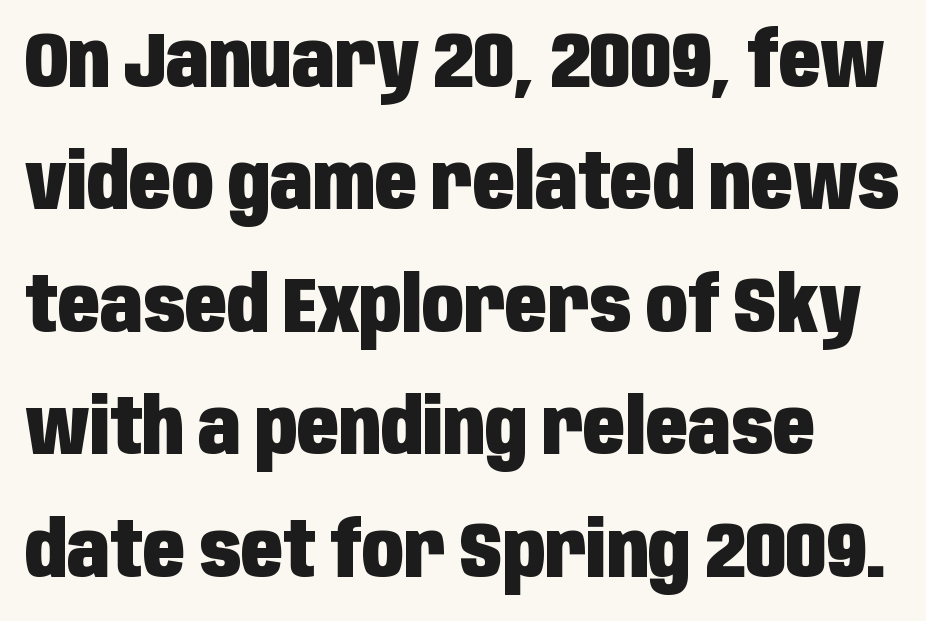
{"serif": "no", "italic": "no", "bold": "yes", "weight": "heavy", "width": "condensed", "stroke_contrast": "low", "x_height": "large", "monospaced": "no", "underline": "no", "line_spacing": "normal", "line_spacing_ratio": 1.59, "letter_spacing": "normal", "letter_spacing_em": 0.0, "glyph_px": 77}
